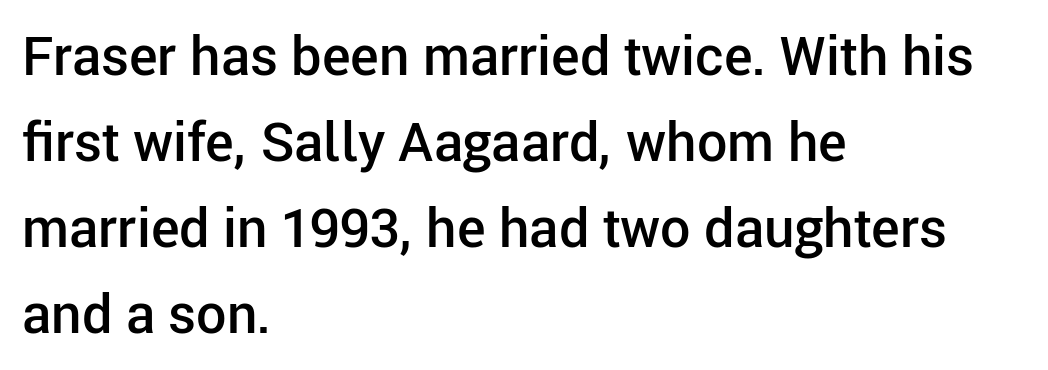
Q: Is the text bold? A: Semi-bold.
Q: Is the text italic (slanted)? A: No, it is upright.
Q: Is the typeface a serif or a sans-serif typeface? A: Sans-serif.
Q: Is the text underlined? A: No.
Q: How is the paragraph aligned? A: Left-aligned.
Q: Is the spacing between letters normal or unusually wide? A: Normal.
Q: Is the spacing between lines tight, normal or loose? A: Normal.
Q: Width (condensed, normal, or wide)? A: Normal.
Q: Stroke contrast? A: Low.
Q: x-height? A: Medium.
Q: Monospaced? A: No.
